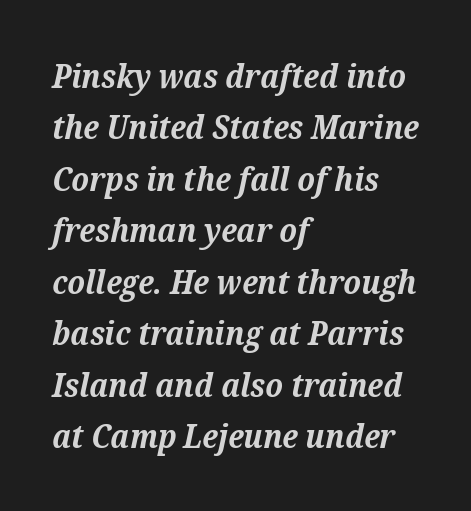
Teacher's note: observe the even left margin — that is flush-left alignment. If you measured baseline to baseline, you'd find a middling distance. The passage shown is typeset with a serif family. Rule under the text: the space is simply empty. Is this a fixed-width face? No — the glyphs have proportional, varying widths. The glyphs look as if they've been sheared to an angle.
